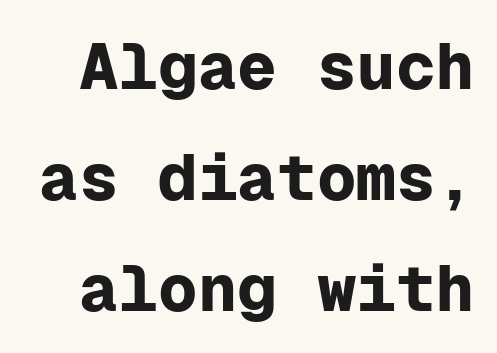
Q: Is the text bold? A: Yes.
Q: Is the text italic (slanted)? A: No, it is upright.
Q: Is the typeface a serif or a sans-serif typeface? A: Sans-serif.
Q: Is the text underlined? A: No.
Q: Is the spacing between letters normal or unusually wide? A: Normal.
Q: Is the spacing between lines tight, normal or loose? A: Normal.
Q: Width (condensed, normal, or wide)? A: Normal.
Q: Stroke contrast? A: Low.
Q: x-height? A: Medium.
Q: Monospaced? A: Yes.
